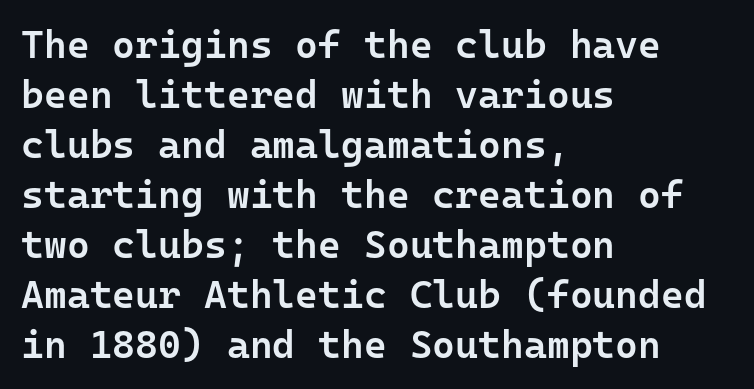
Q: Is the text bold? A: Semi-bold.
Q: Is the text italic (slanted)? A: No, it is upright.
Q: Is the typeface a serif or a sans-serif typeface? A: Sans-serif.
Q: Is the text underlined? A: No.
Q: How is the paragraph aligned? A: Left-aligned.
Q: Is the spacing between letters normal or unusually wide? A: Normal.
Q: Is the spacing between lines tight, normal or loose? A: Normal.
Q: Width (condensed, normal, or wide)? A: Normal.
Q: Stroke contrast? A: Low.
Q: x-height? A: Medium.
Q: Monospaced? A: Yes.
